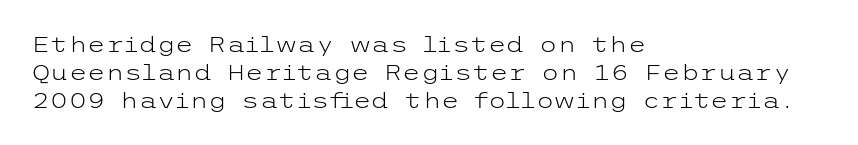
The paragraph has a hard left edge and a soft right edge. Rows of type keep a routine distance in the vertical direction. The letters sit at their default tracking, neither squeezed nor spread. Posture: vertical.
